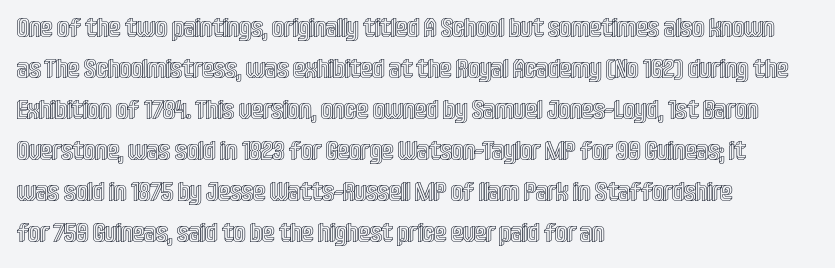
The image shows 27 px text type, upright; set left-aligned, normal line spacing (1.52x), normal letter spacing, not underlined.
